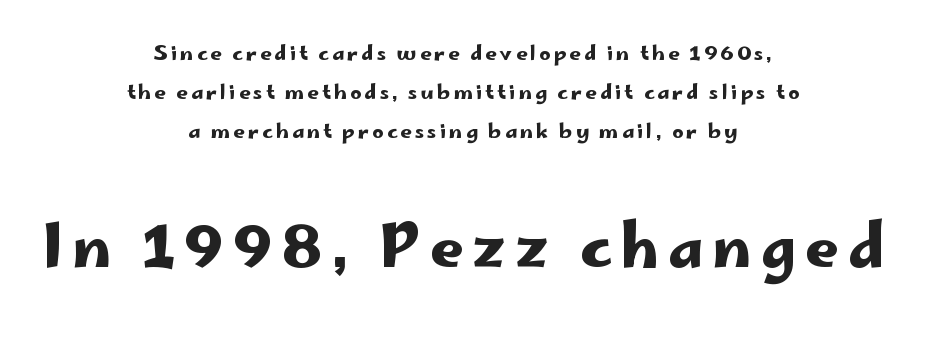
Notice the wide empty band between every row — that's loose leading. The font's upright variant was chosen for this text. Do the characters align in a grid? No, the font is proportional. The designer gave the closing block more size than the opening block.
